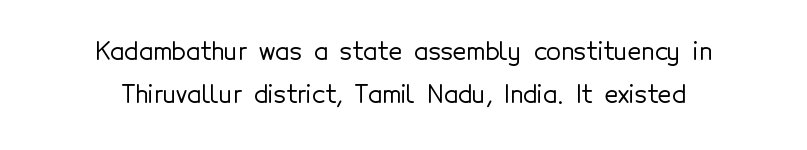
{"italic": "no", "underline": "no", "line_spacing_ratio": 1.79, "letter_spacing": "normal", "letter_spacing_em": 0.0, "glyph_px": 24}
